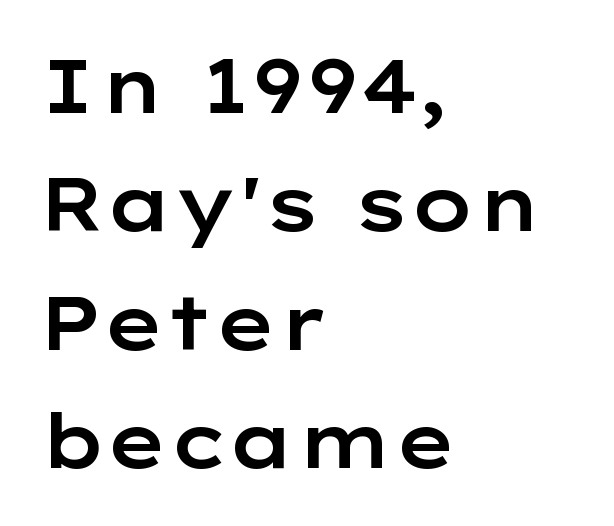
Q: Is the text italic (slanted)? A: No, it is upright.
Q: Is the typeface a serif or a sans-serif typeface? A: Sans-serif.
Q: Is the text underlined? A: No.
Q: How is the paragraph aligned? A: Left-aligned.
Q: Is the spacing between letters normal or unusually wide? A: Normal.
Q: Is the spacing between lines tight, normal or loose? A: Normal.
Q: Width (condensed, normal, or wide)? A: Wide.
Q: Stroke contrast? A: Low.
Q: x-height? A: Medium.
Q: Monospaced? A: No.
